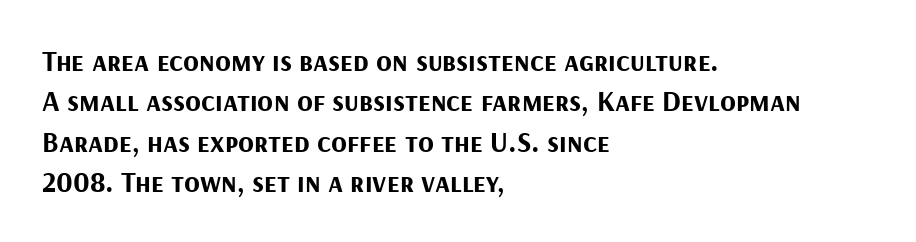
{"serif": "no", "italic": "no", "bold": "yes", "weight": "bold", "width": "normal", "stroke_contrast": "medium", "x_height": "medium", "monospaced": "no", "underline": "no", "align": "left", "line_spacing": "normal", "line_spacing_ratio": 1.39, "letter_spacing": "normal", "letter_spacing_em": 0.0, "glyph_px": 29}
